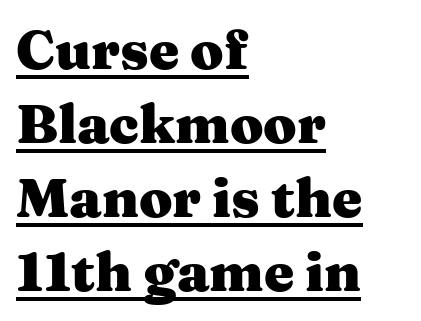
{"serif": "yes", "italic": "no", "bold": "yes", "weight": "heavy", "width": "wide", "stroke_contrast": "medium", "x_height": "medium", "monospaced": "no", "underline": "yes", "align": "left", "line_spacing": "normal", "line_spacing_ratio": 1.37, "letter_spacing": "normal", "letter_spacing_em": 0.0, "glyph_px": 54}
